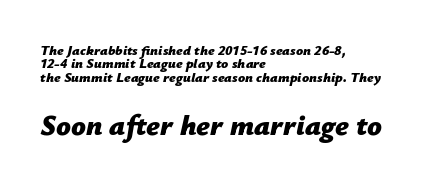
Q: Is the text bold? A: Yes.
Q: Is the text italic (slanted)? A: Yes, it leans right by about 12 degrees.
Q: Is the text underlined? A: No.
Q: How is the paragraph aligned? A: Left-aligned.
Q: Is the spacing between letters normal or unusually wide? A: Normal.
Q: Is the spacing between lines tight, normal or loose? A: Tight.
Q: Which block of text is set in a larger size, the first (top) or the second (bottom)? A: The second (bottom) one.
Q: Width (condensed, normal, or wide)? A: Normal.
Q: Stroke contrast? A: Low.
Q: x-height? A: Medium.
Q: Monospaced? A: No.
